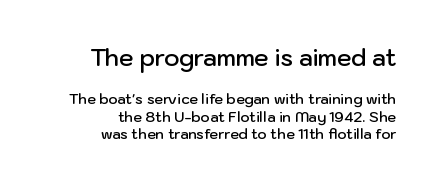
{"italic": "no", "bold": "semi", "underline": "no", "align": "right", "line_spacing": "normal", "line_spacing_ratio": 1.25, "letter_spacing": "normal", "letter_spacing_em": 0.0, "larger_block": "first", "size_ratio": 1.64, "glyph_px": 23}
